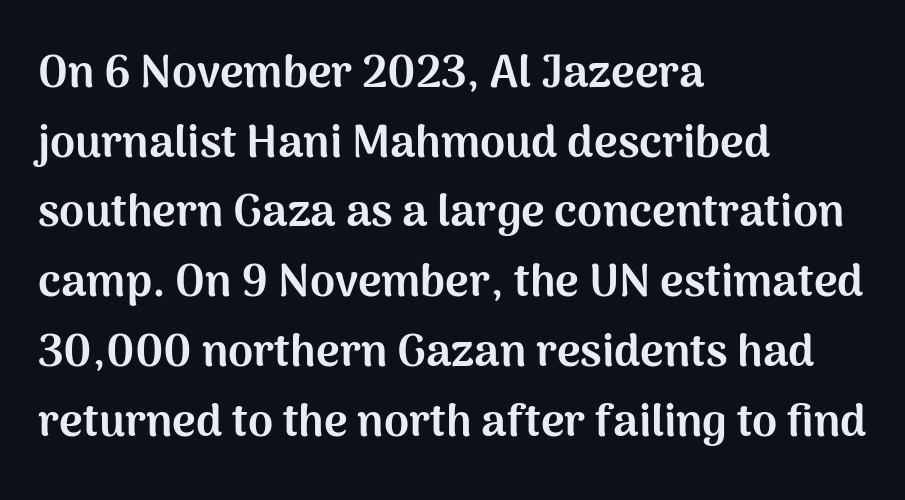
The image shows 45 px bold sans-serif type, upright; set left-aligned, normal line spacing (1.55x), normal letter spacing, not underlined; medium stroke contrast and a medium x-height.
